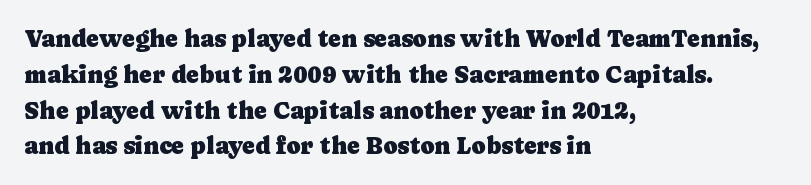
The image shows 24 px text type, upright; set left-aligned, normal line spacing (1.49x), normal letter spacing, not underlined.
